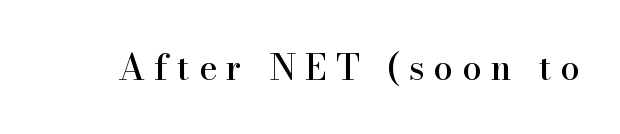
{"serif": "yes", "italic": "no", "width": "normal", "stroke_contrast": "high", "x_height": "small", "monospaced": "no", "underline": "no", "letter_spacing": "wide", "letter_spacing_em": 0.26, "glyph_px": 35}
